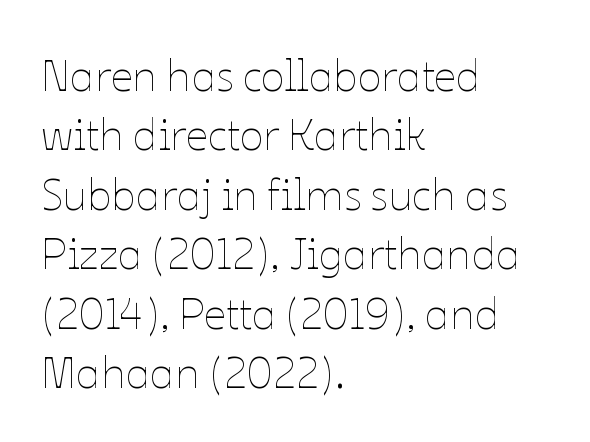
The image shows 44 px thin type, upright; set left-aligned, normal line spacing (1.35x), normal letter spacing, not underlined; low stroke contrast and a medium x-height.
